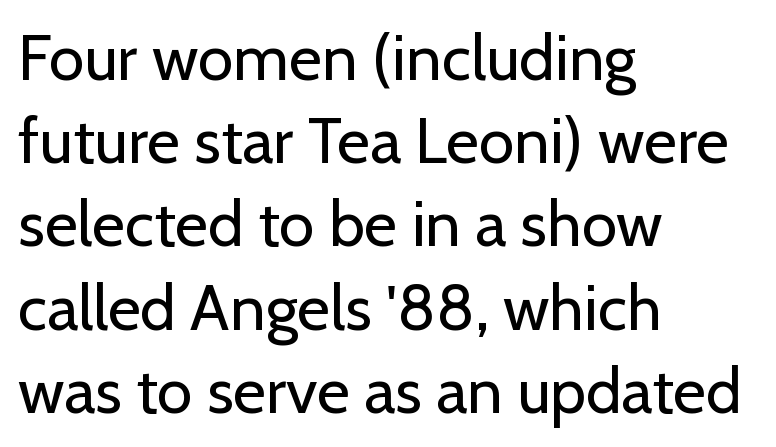
{"serif": "no", "italic": "no", "bold": "no", "weight": "regular", "width": "normal", "stroke_contrast": "low", "x_height": "medium", "monospaced": "no", "underline": "no", "align": "left", "line_spacing": "normal", "line_spacing_ratio": 1.3, "letter_spacing": "normal", "letter_spacing_em": 0.0, "glyph_px": 64}
